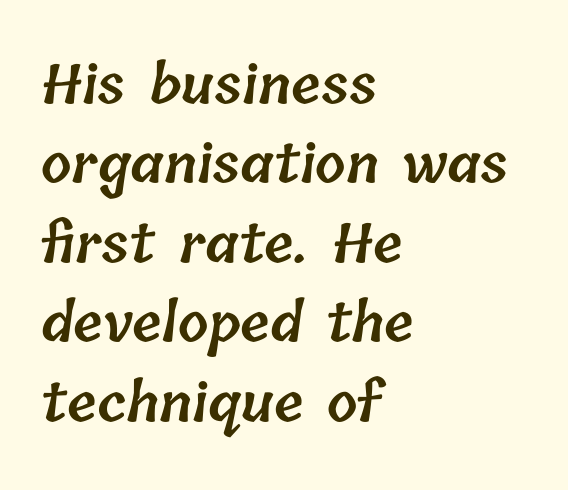
Q: Is the text bold? A: Semi-bold.
Q: Is the text underlined? A: No.
Q: How is the paragraph aligned? A: Left-aligned.
Q: Is the spacing between letters normal or unusually wide? A: Normal.
Q: Is the spacing between lines tight, normal or loose? A: Normal.
Q: Width (condensed, normal, or wide)? A: Normal.
Q: Stroke contrast? A: Low.
Q: x-height? A: Medium.
Q: Monospaced? A: No.
